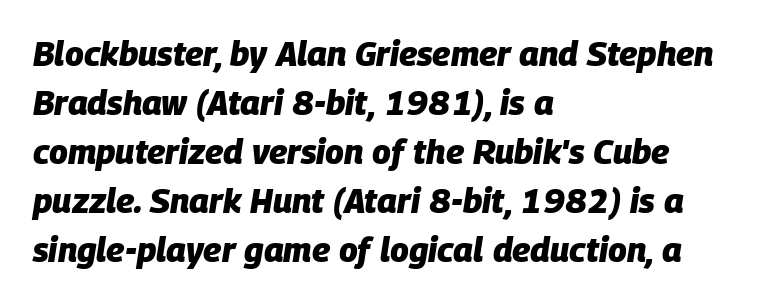
Q: Is the text bold? A: Yes.
Q: Is the text italic (slanted)? A: Yes, it leans right by about 9 degrees.
Q: Is the text underlined? A: No.
Q: How is the paragraph aligned? A: Left-aligned.
Q: Is the spacing between letters normal or unusually wide? A: Normal.
Q: Is the spacing between lines tight, normal or loose? A: Normal.
Q: Width (condensed, normal, or wide)? A: Normal.
Q: Stroke contrast? A: Low.
Q: x-height? A: Large.
Q: Monospaced? A: No.
